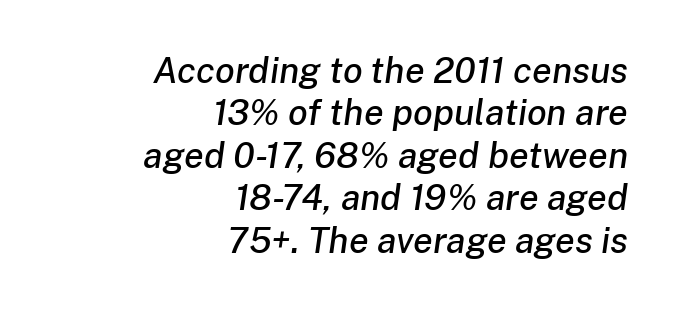
The image shows 36 px text type, italic (leaning right); set right-aligned, line spacing 1.18x, normal letter spacing, not underlined; low stroke contrast and a medium x-height.
